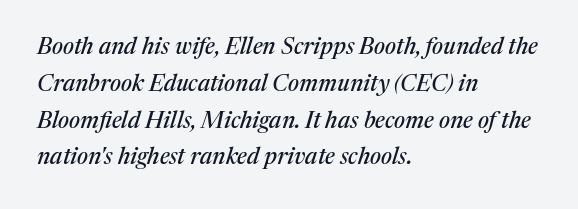
Q: Is the text italic (slanted)? A: Yes, it leans right by about 17 degrees.
Q: Is the text underlined? A: No.
Q: How is the paragraph aligned? A: Left-aligned.
Q: Is the spacing between letters normal or unusually wide? A: Normal.
Q: Is the spacing between lines tight, normal or loose? A: Normal.
